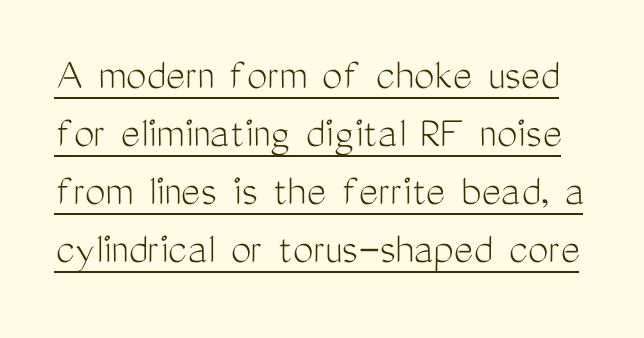
{"serif": "no", "italic": "no", "bold": "no", "weight": "light", "width": "condensed", "stroke_contrast": "medium", "x_height": "medium", "monospaced": "no", "underline": "yes", "line_spacing": "normal", "line_spacing_ratio": 1.26, "letter_spacing": "normal", "letter_spacing_em": 0.0, "glyph_px": 46}
